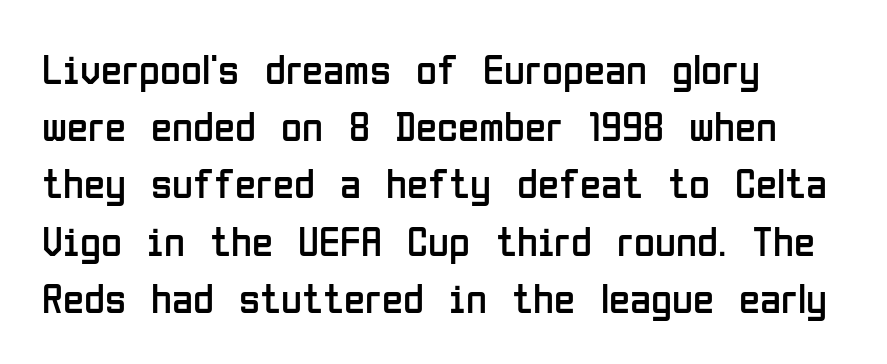
In CSS terms this would be text-align: left. A quiet, ordinary-to-light weight characterises the typeface. Do the letters lean? They stand straight. The baseline area is clear. Line spacing here is normal. Varying glyph widths throughout — classic text-font behaviour.
